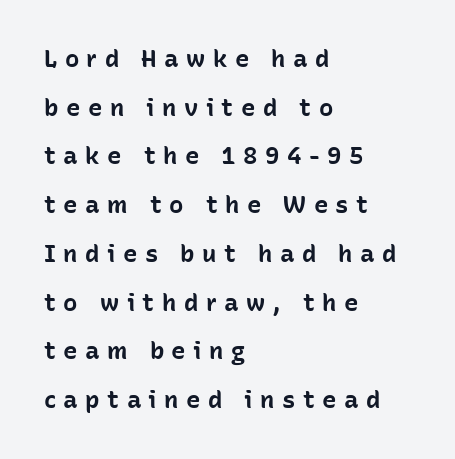
The image shows 24 px bold type, upright; set left-aligned, loose line spacing (2.03x), unusually wide letter spacing (+0.31 em), not underlined.
